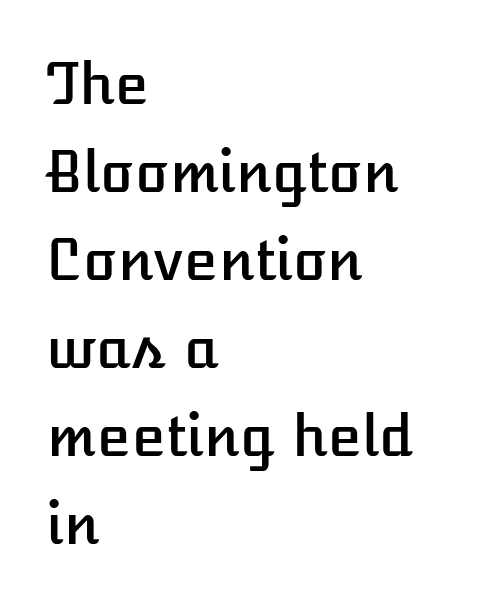
Q: Is the text italic (slanted)? A: No, it is upright.
Q: Is the text underlined? A: No.
Q: How is the paragraph aligned? A: Left-aligned.
Q: Is the spacing between letters normal or unusually wide? A: Normal.
Q: Is the spacing between lines tight, normal or loose? A: Normal.
Q: Width (condensed, normal, or wide)? A: Normal.
Q: Stroke contrast? A: Low.
Q: x-height? A: Medium.
Q: Monospaced? A: No.
